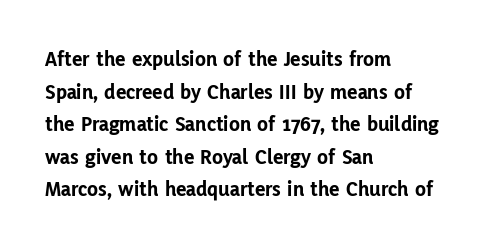
Q: Is the text bold? A: Yes.
Q: Is the text italic (slanted)? A: No, it is upright.
Q: Is the text underlined? A: No.
Q: How is the paragraph aligned? A: Left-aligned.
Q: Is the spacing between letters normal or unusually wide? A: Normal.
Q: Is the spacing between lines tight, normal or loose? A: Normal.
